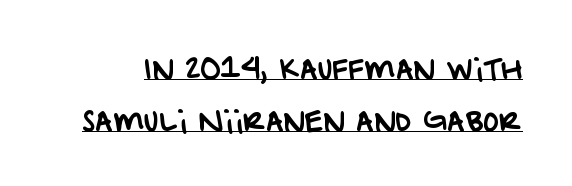
Q: Is the text underlined? A: Yes.
Q: Is the spacing between letters normal or unusually wide? A: Normal.
Q: Is the spacing between lines tight, normal or loose? A: Loose.
